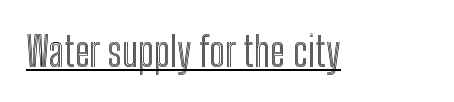
{"italic": "no", "width": "condensed", "x_height": "medium", "monospaced": "no", "underline": "yes", "letter_spacing": "normal", "letter_spacing_em": 0.0, "glyph_px": 41}
